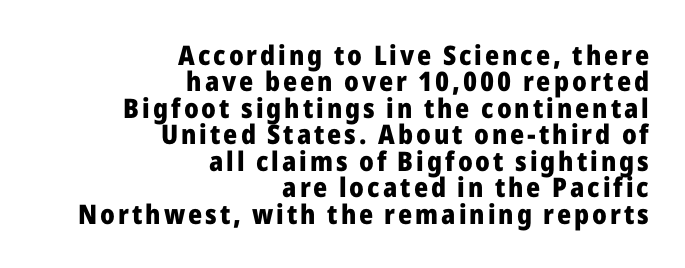
The image shows 27 px bold type, upright; set right-aligned, tight line spacing (0.98x), not underlined.
